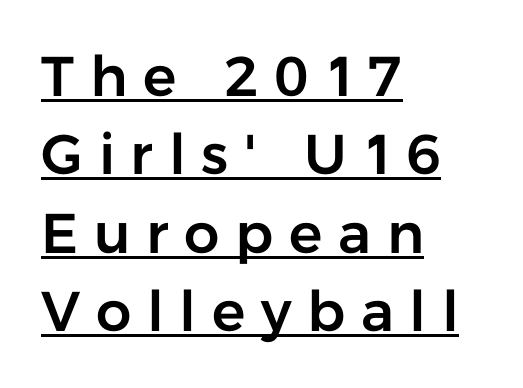
Q: Is the text italic (slanted)? A: No, it is upright.
Q: Is the typeface a serif or a sans-serif typeface? A: Sans-serif.
Q: Is the text underlined? A: Yes.
Q: How is the paragraph aligned? A: Left-aligned.
Q: Is the spacing between letters normal or unusually wide? A: Unusually wide.
Q: Is the spacing between lines tight, normal or loose? A: Normal.
Q: Width (condensed, normal, or wide)? A: Normal.
Q: Stroke contrast? A: Low.
Q: x-height? A: Medium.
Q: Monospaced? A: No.
